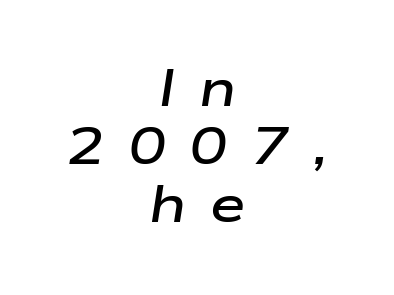
Q: Is the text bold? A: Semi-bold.
Q: Is the text italic (slanted)? A: Yes, it leans right by about 9 degrees.
Q: Is the text underlined? A: No.
Q: How is the paragraph aligned? A: Centered.
Q: Is the spacing between letters normal or unusually wide? A: Unusually wide.
Q: Is the spacing between lines tight, normal or loose? A: Tight.
Q: Width (condensed, normal, or wide)? A: Wide.
Q: Stroke contrast? A: Low.
Q: x-height? A: Medium.
Q: Monospaced? A: No.
